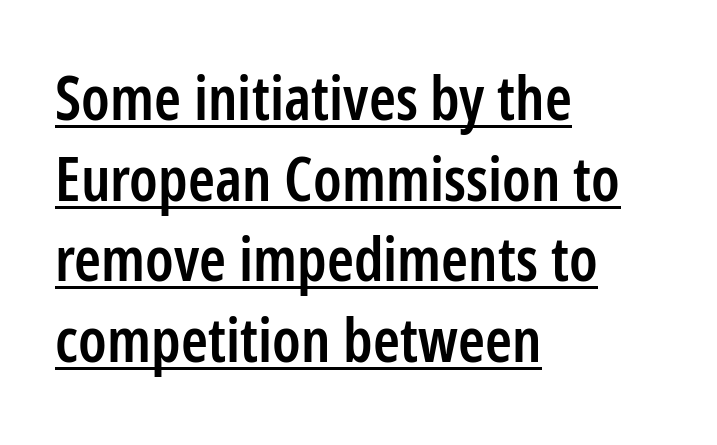
Q: Is the text bold? A: Semi-bold.
Q: Is the text italic (slanted)? A: No, it is upright.
Q: Is the typeface a serif or a sans-serif typeface? A: Sans-serif.
Q: Is the text underlined? A: Yes.
Q: How is the paragraph aligned? A: Left-aligned.
Q: Is the spacing between letters normal or unusually wide? A: Normal.
Q: Is the spacing between lines tight, normal or loose? A: Normal.
Q: Width (condensed, normal, or wide)? A: Condensed.
Q: Stroke contrast? A: Low.
Q: x-height? A: Medium.
Q: Monospaced? A: No.
